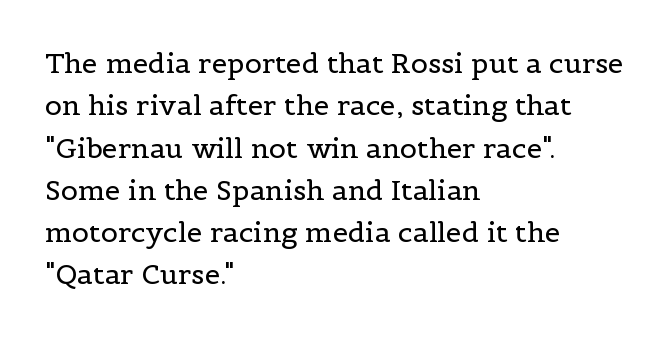
The image shows 28 px regular-weight serif type, upright; set left-aligned, normal line spacing (1.51x), normal letter spacing, not underlined; a medium x-height.
